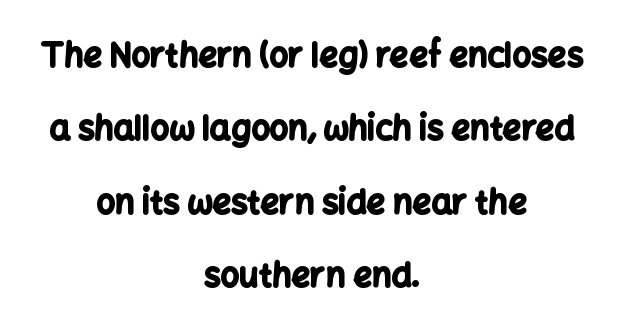
The image shows 33 px bold sans-serif type, upright; set centered, loose line spacing (2.22x), normal letter spacing, not underlined; low stroke contrast and a medium x-height.
